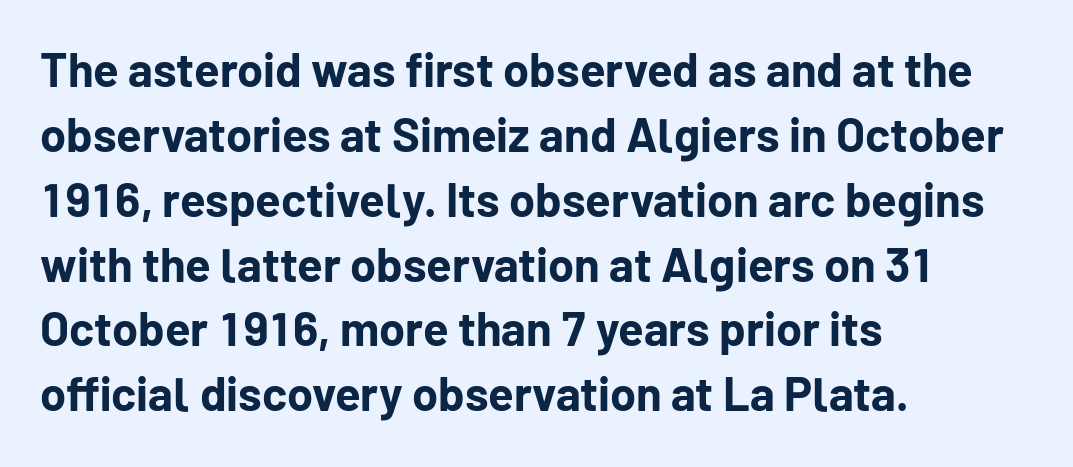
Q: Is the text bold? A: Yes.
Q: Is the text italic (slanted)? A: No, it is upright.
Q: Is the typeface a serif or a sans-serif typeface? A: Sans-serif.
Q: Is the text underlined? A: No.
Q: How is the paragraph aligned? A: Left-aligned.
Q: Is the spacing between letters normal or unusually wide? A: Normal.
Q: Is the spacing between lines tight, normal or loose? A: Normal.
Q: Width (condensed, normal, or wide)? A: Normal.
Q: Stroke contrast? A: Low.
Q: x-height? A: Medium.
Q: Monospaced? A: No.
